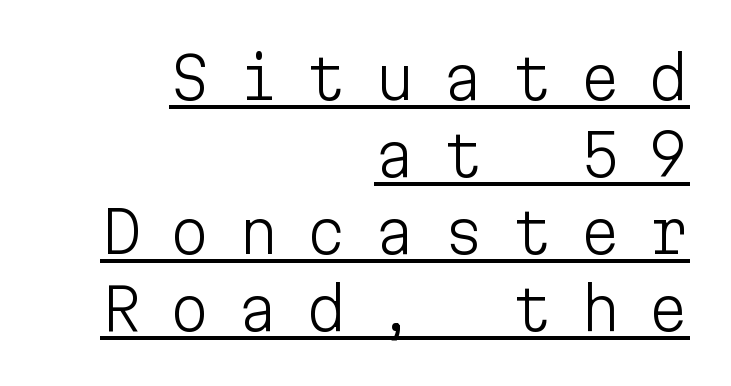
Q: Is the text bold? A: No.
Q: Is the text italic (slanted)? A: No, it is upright.
Q: Is the typeface a serif or a sans-serif typeface? A: Sans-serif.
Q: Is the text underlined? A: Yes.
Q: How is the paragraph aligned? A: Right-aligned.
Q: Is the spacing between letters normal or unusually wide? A: Unusually wide.
Q: Is the spacing between lines tight, normal or loose? A: Normal.
Q: Width (condensed, normal, or wide)? A: Normal.
Q: Stroke contrast? A: Low.
Q: x-height? A: Medium.
Q: Monospaced? A: Yes.
